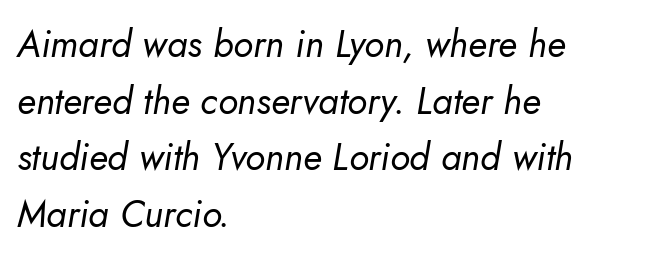
The image shows 37 px regular-weight type, italic (leaning right); set left-aligned, normal line spacing (1.53x), normal letter spacing, not underlined; low stroke contrast and a small x-height.
